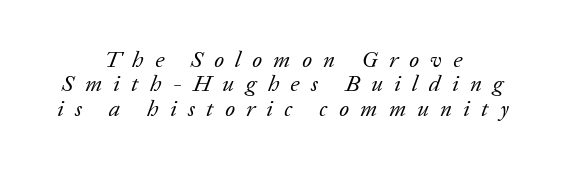
{"italic": "yes", "lean": "right", "slant_degrees": 20, "bold": "no", "underline": "no", "align": "center", "line_spacing": "tight", "line_spacing_ratio": 1.06, "letter_spacing": "wide", "letter_spacing_em": 0.49, "glyph_px": 23}
